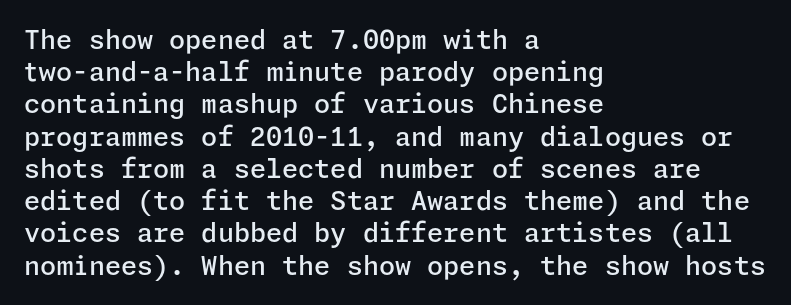
Italic? Not at all — the glyphs are vertical. The space beneath each line is pristine and unruled. Stems and bowls a touch heavier than normal — semibold. The paragraph shown leans on its left margin.
